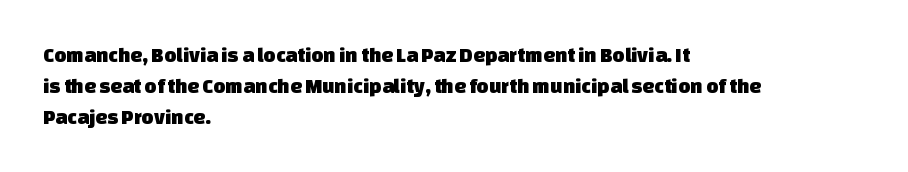
{"underline": "no", "align": "left", "line_spacing": "normal", "line_spacing_ratio": 1.48, "letter_spacing": "normal", "letter_spacing_em": 0.0, "glyph_px": 21}
